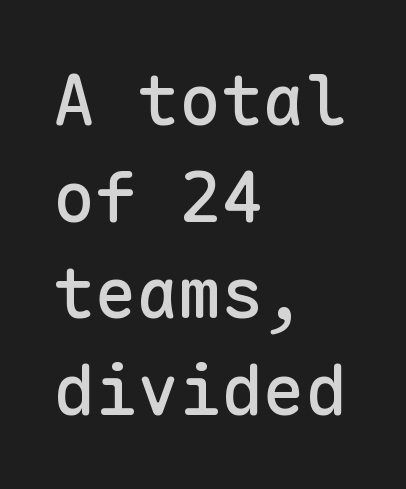
Inter-character spacing is left at the font's built-in metrics. Each letter's strokes conclude bluntly, with no projecting serifs. You can tell it's not italic because the verticals are truly vertical. Check under the words: just untouched page. Spacing verdict: monospaced, one width for all characters.
